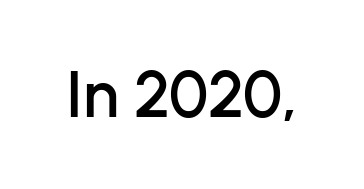
Q: Is the text italic (slanted)? A: No, it is upright.
Q: Is the typeface a serif or a sans-serif typeface? A: Sans-serif.
Q: Is the text underlined? A: No.
Q: Is the spacing between letters normal or unusually wide? A: Normal.
Q: Width (condensed, normal, or wide)? A: Normal.
Q: Stroke contrast? A: Low.
Q: x-height? A: Medium.
Q: Monospaced? A: No.
